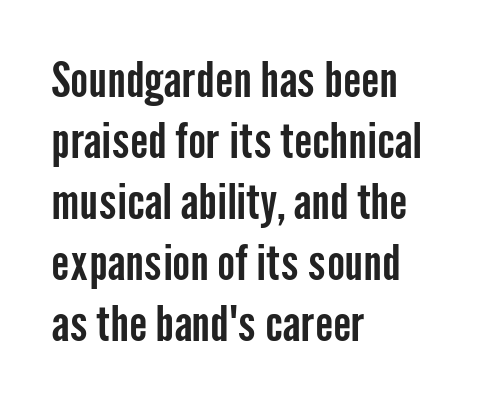
Q: Is the text italic (slanted)? A: No, it is upright.
Q: Is the typeface a serif or a sans-serif typeface? A: Sans-serif.
Q: Is the text underlined? A: No.
Q: How is the paragraph aligned? A: Left-aligned.
Q: Is the spacing between letters normal or unusually wide? A: Normal.
Q: Is the spacing between lines tight, normal or loose? A: Normal.
Q: Width (condensed, normal, or wide)? A: Condensed.
Q: Stroke contrast? A: Low.
Q: x-height? A: Medium.
Q: Monospaced? A: No.
